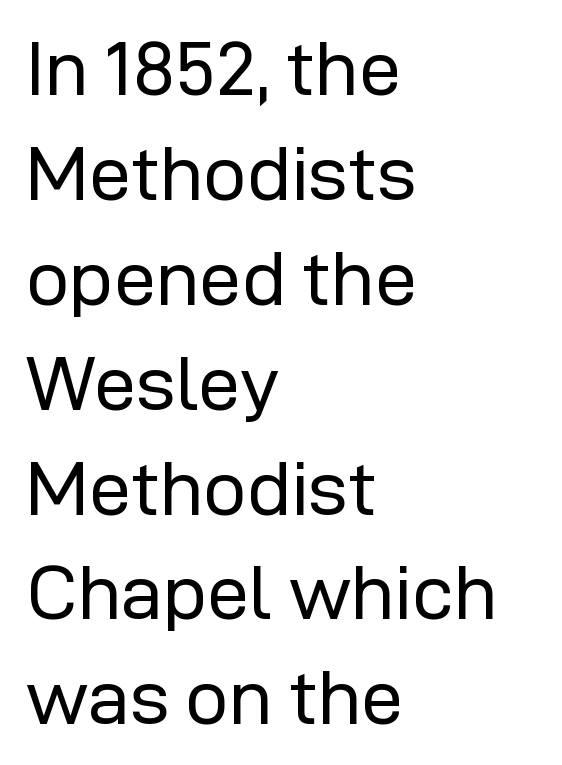
The image shows 76 px regular-weight sans-serif type, upright; set left-aligned, normal line spacing (1.38x), normal letter spacing, not underlined; low stroke contrast and a medium x-height.
